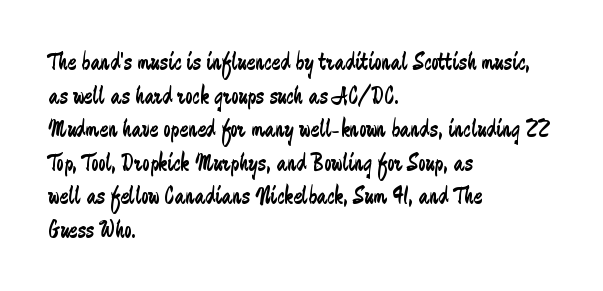
Q: Is the text bold? A: No.
Q: Is the text italic (slanted)? A: Yes.
Q: Is the text underlined? A: No.
Q: How is the paragraph aligned? A: Left-aligned.
Q: Is the spacing between letters normal or unusually wide? A: Normal.
Q: Is the spacing between lines tight, normal or loose? A: Normal.
